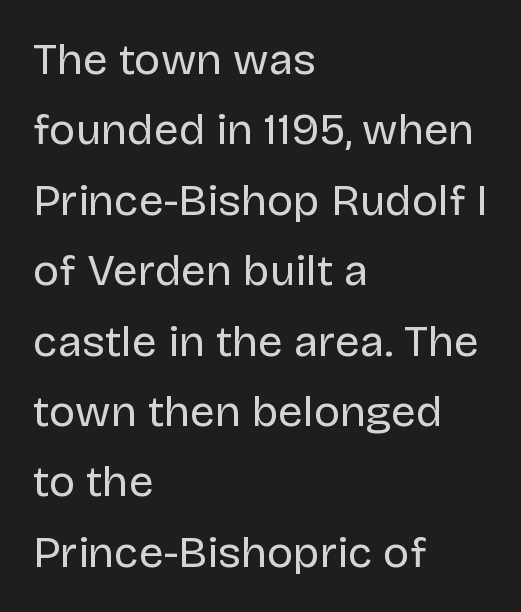
The image shows 44 px regular-weight sans-serif type, upright; set left-aligned, normal line spacing (1.6x), normal letter spacing, not underlined; low stroke contrast and a large x-height.
